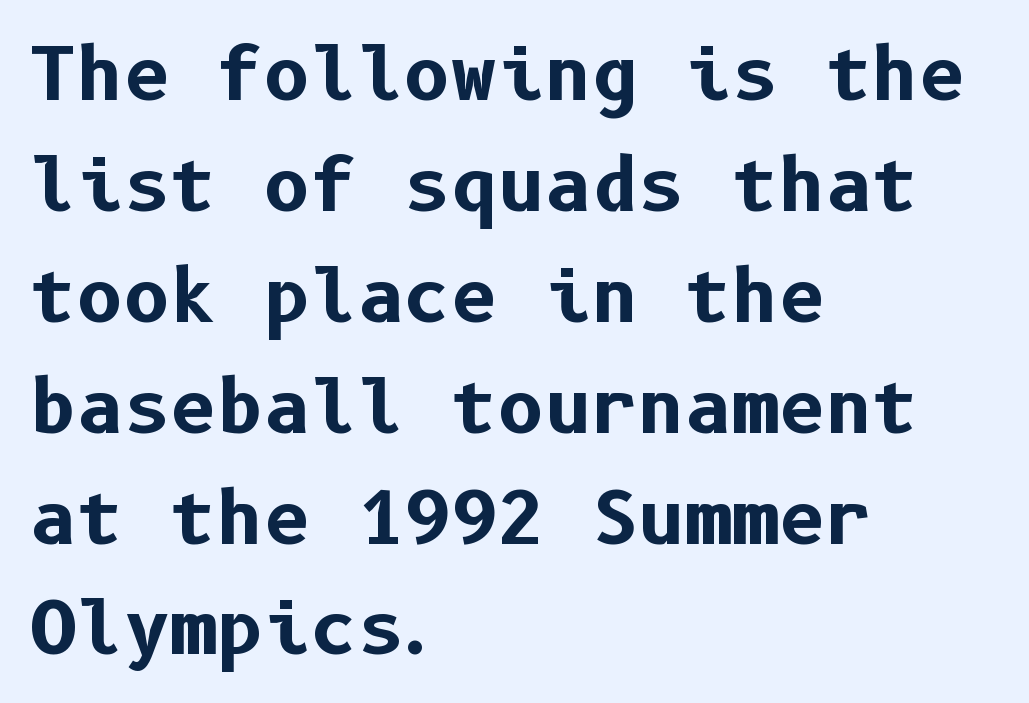
{"serif": "no", "italic": "no", "bold": "yes", "weight": "bold", "width": "normal", "stroke_contrast": "low", "x_height": "medium", "underline": "no", "align": "left", "line_spacing": "normal", "line_spacing_ratio": 1.54, "letter_spacing": "normal", "letter_spacing_em": 0.0, "glyph_px": 72}
